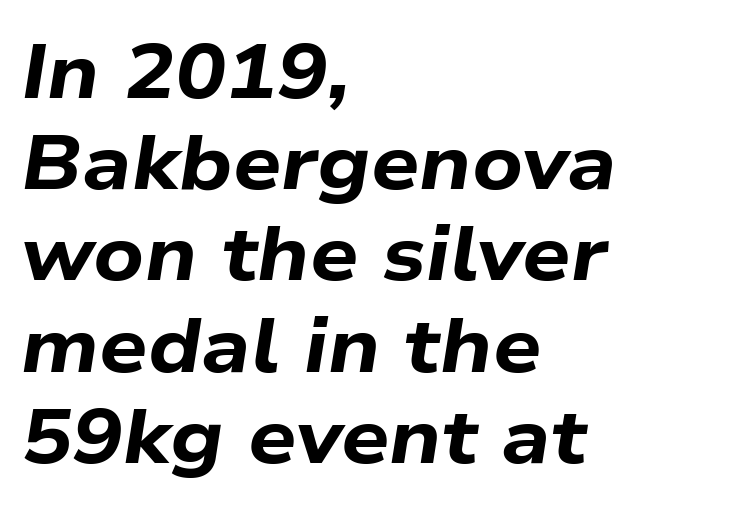
The foot of each line stays bare and open. The paragraph has a hard left edge and a soft right edge. Strong, thick strokes mark this as bold type. Spacing verdict: proportional, widths tailored to each character. The letterforms sit shoulder to shoulder at normal distance. Every character sits at an angle, as italics do.
